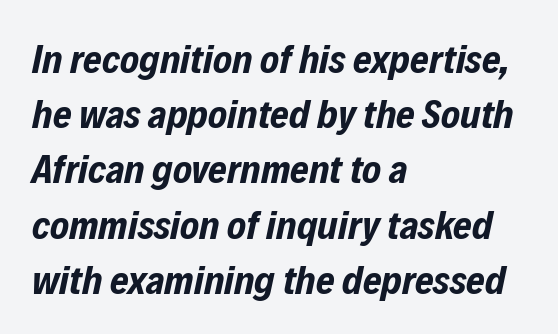
The image shows 40 px bold, condensed type, italic (leaning right); set left-aligned, normal line spacing (1.38x), normal letter spacing, not underlined; low stroke contrast and a medium x-height.
